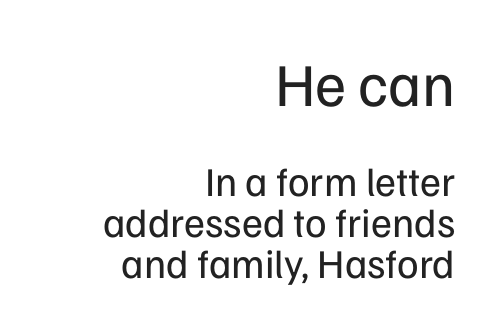
Q: Is the text bold? A: No.
Q: Is the text italic (slanted)? A: No, it is upright.
Q: Is the typeface a serif or a sans-serif typeface? A: Sans-serif.
Q: Is the text underlined? A: No.
Q: How is the paragraph aligned? A: Right-aligned.
Q: Is the spacing between letters normal or unusually wide? A: Normal.
Q: Is the spacing between lines tight, normal or loose? A: Tight.
Q: Which block of text is set in a larger size, the first (top) or the second (bottom)? A: The first (top) one.
Q: Width (condensed, normal, or wide)? A: Normal.
Q: Stroke contrast? A: Low.
Q: x-height? A: Medium.
Q: Monospaced? A: No.
